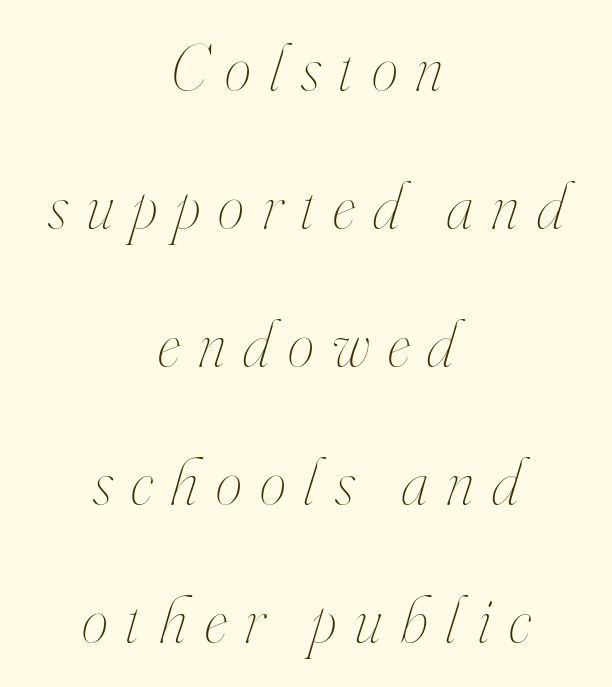
Q: Is the text bold? A: No.
Q: Is the text italic (slanted)? A: Yes, it leans right by about 16 degrees.
Q: Is the text underlined? A: No.
Q: How is the paragraph aligned? A: Centered.
Q: Is the spacing between letters normal or unusually wide? A: Unusually wide.
Q: Is the spacing between lines tight, normal or loose? A: Loose.
Q: Width (condensed, normal, or wide)? A: Condensed.
Q: Stroke contrast? A: High.
Q: x-height? A: Small.
Q: Monospaced? A: No.
